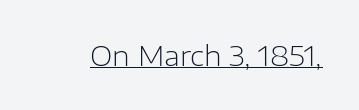
{"serif": "no", "italic": "no", "bold": "no", "weight": "light", "width": "normal", "stroke_contrast": "low", "x_height": "medium", "monospaced": "no", "underline": "yes", "letter_spacing": "normal", "letter_spacing_em": 0.0, "glyph_px": 28}
